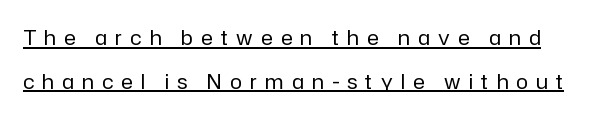
The image shows 20 px text type, upright; set loose line spacing (2.18x), unusually wide letter spacing (+0.41 em), underlined.
